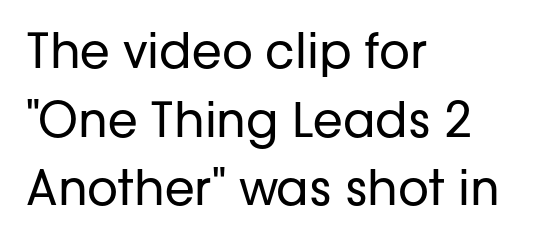
The gap between lines stays unmarked. Ordinary non-slanted type is in use. Does the copy run flush right? No — it runs flush left. Bold? No — there's no thickening of the strokes. Students, note that the glyphs here touch the page at normal intervals.
